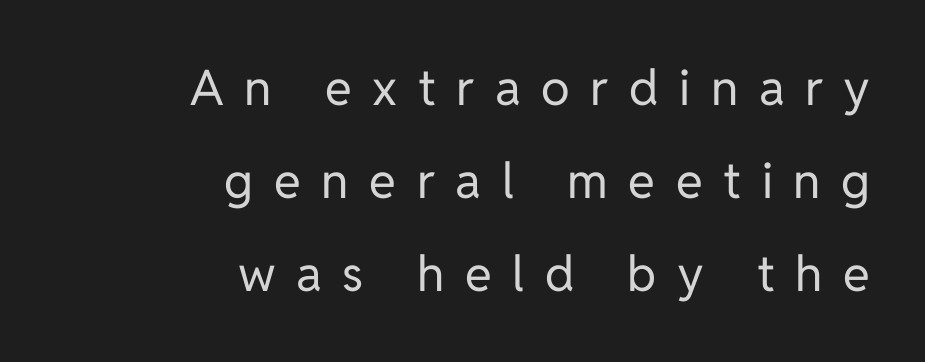
Q: Is the text bold? A: No.
Q: Is the text italic (slanted)? A: No, it is upright.
Q: Is the typeface a serif or a sans-serif typeface? A: Sans-serif.
Q: Is the text underlined? A: No.
Q: How is the paragraph aligned? A: Right-aligned.
Q: Is the spacing between letters normal or unusually wide? A: Unusually wide.
Q: Is the spacing between lines tight, normal or loose? A: Loose.
Q: Width (condensed, normal, or wide)? A: Normal.
Q: Stroke contrast? A: Low.
Q: x-height? A: Medium.
Q: Monospaced? A: No.
